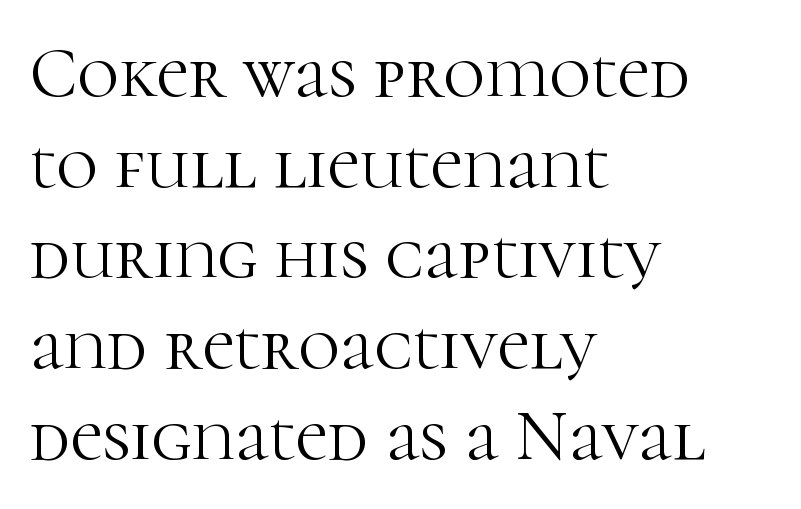
The image shows 72 px light serif type, upright; set left-aligned, normal line spacing (1.26x), normal letter spacing, not underlined; high stroke contrast and a medium x-height.
